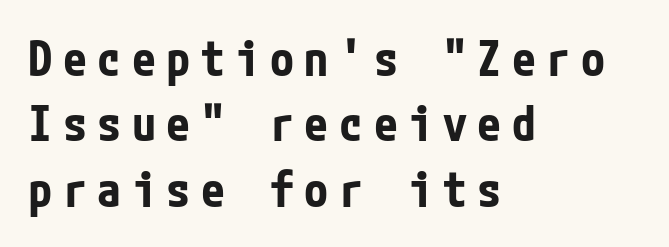
{"serif": "no", "italic": "no", "bold": "yes", "weight": "bold", "width": "condensed", "stroke_contrast": "low", "x_height": "medium", "underline": "no", "align": "left", "line_spacing": "normal", "line_spacing_ratio": 1.36, "letter_spacing": "wide", "letter_spacing_em": 0.22, "glyph_px": 48}
